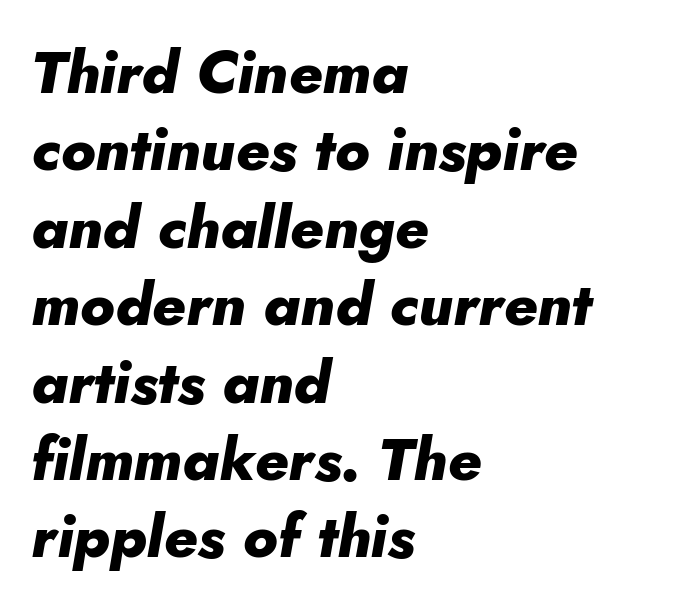
The image shows 60 px heavy type, italic (leaning right); set left-aligned, normal line spacing (1.29x), normal letter spacing, not underlined; low stroke contrast and a small x-height.
